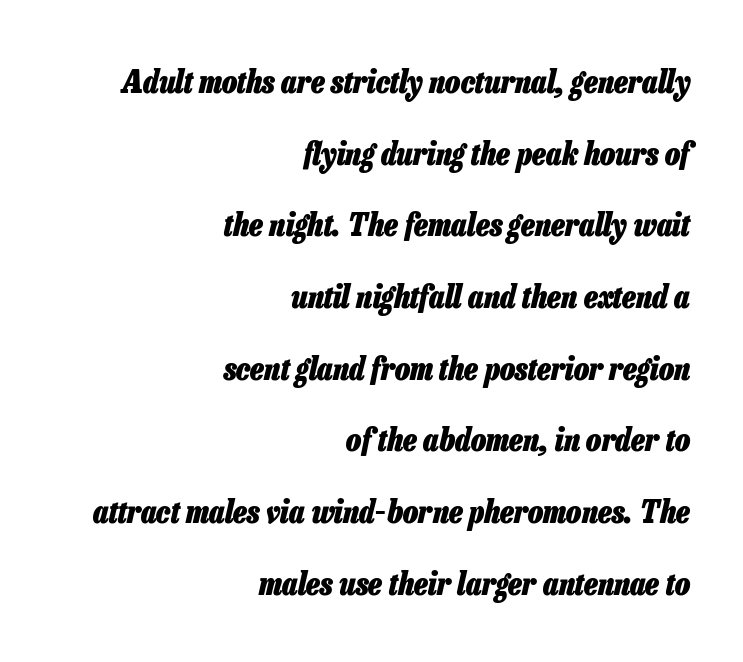
Do the characters align in a grid? No, the font is proportional. A clean baseline with only descenders dipping below it. Its strokes are broad and dark, the hallmark of bold type. Does the lettering tilt? It does — this is italic.
